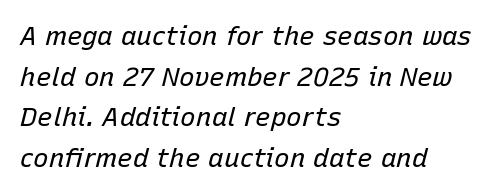
Q: Is the text bold? A: No.
Q: Is the text italic (slanted)? A: Yes, it leans right by about 15 degrees.
Q: Is the text underlined? A: No.
Q: How is the paragraph aligned? A: Left-aligned.
Q: Is the spacing between letters normal or unusually wide? A: Normal.
Q: Is the spacing between lines tight, normal or loose? A: Normal.
